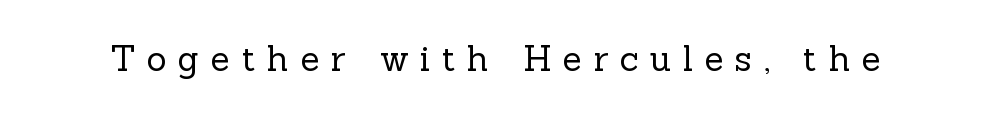
{"serif": "yes", "italic": "no", "bold": "no", "weight": "regular", "width": "normal", "x_height": "medium", "monospaced": "no", "underline": "no", "letter_spacing": "wide", "letter_spacing_em": 0.33, "glyph_px": 35}
